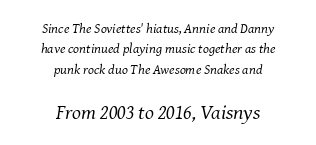
Q: Is the text bold? A: No.
Q: Is the text italic (slanted)? A: Yes, it leans right by about 8 degrees.
Q: Is the text underlined? A: No.
Q: How is the paragraph aligned? A: Centered.
Q: Is the spacing between letters normal or unusually wide? A: Normal.
Q: Is the spacing between lines tight, normal or loose? A: Normal.
Q: Which block of text is set in a larger size, the first (top) or the second (bottom)? A: The second (bottom) one.
